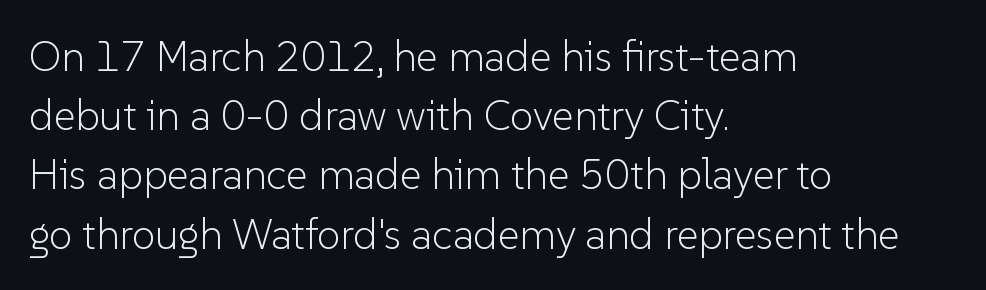
The image shows 42 px light sans-serif type, upright; set left-aligned, normal line spacing (1.41x), normal letter spacing, not underlined; low stroke contrast and a medium x-height.
